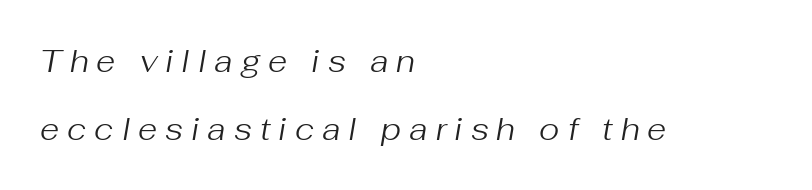
These lines are set flush left with a ragged right edge. Bold? No — there's no thickening of the strokes. Each row of text sits above clean, open space. The whole block is typeset with a tilt. The block of text is sparse from top to bottom, with ample space between rows.
